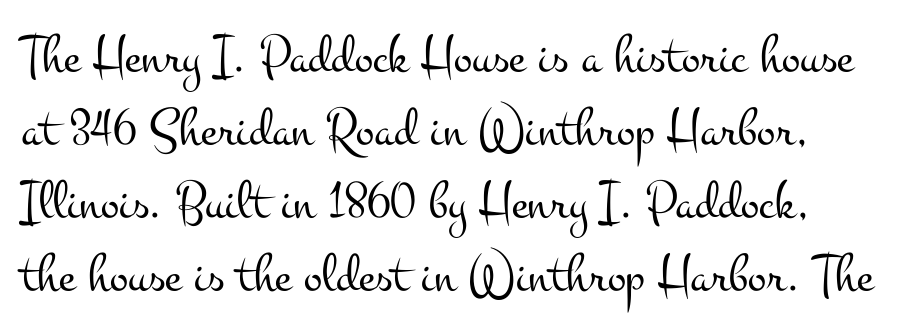
{"bold": "no", "weight": "light", "width": "wide", "stroke_contrast": "medium", "x_height": "small", "monospaced": "no", "underline": "no", "line_spacing": "normal", "line_spacing_ratio": 1.33, "letter_spacing": "normal", "letter_spacing_em": 0.0, "glyph_px": 55}
